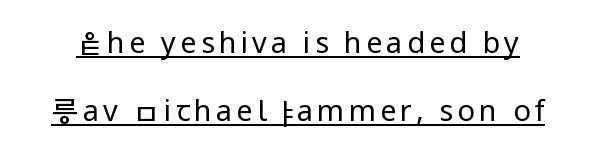
The image shows 29 px regular-weight sans-serif type, upright; set loose line spacing (2.35x), underlined; low stroke contrast and a medium x-height.
